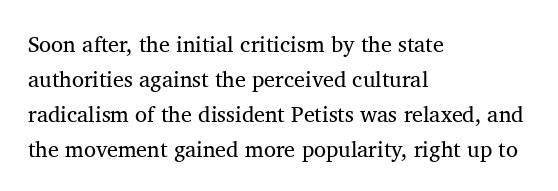
{"italic": "no", "bold": "no", "underline": "no", "align": "left", "line_spacing": "normal", "line_spacing_ratio": 1.59, "letter_spacing": "normal", "letter_spacing_em": 0.0, "glyph_px": 22}
